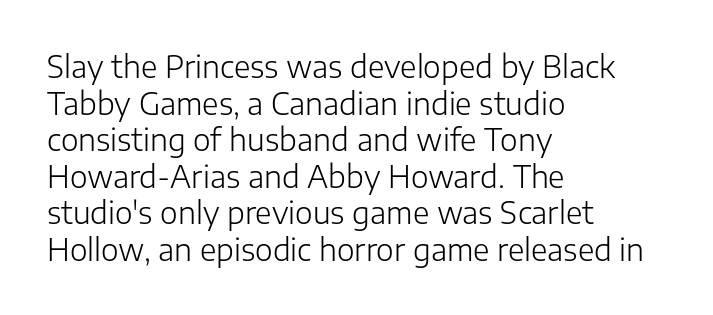
The image shows 30 px light sans-serif type, upright; set left-aligned, line spacing 1.22x, normal letter spacing, not underlined; low stroke contrast and a medium x-height.
